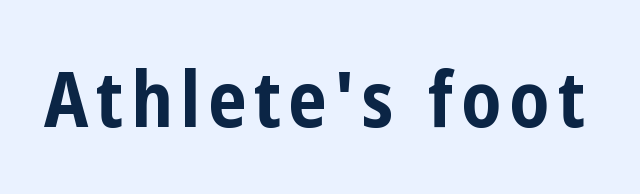
You could not count columns in this text — the font is proportionally spaced. Every stem runs plumb, perpendicular to the baseline. The letters carry no serifs — their stems end cleanly without finishing strokes. Notice how thick the strokes are: this is what a full bold looks like.
